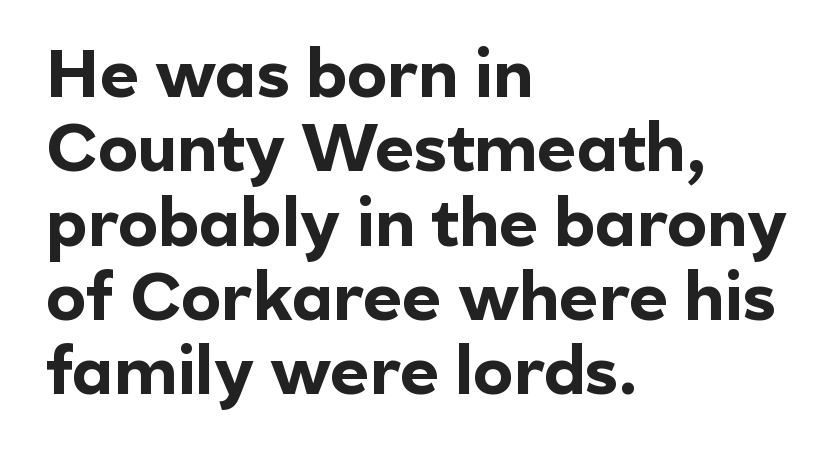
The image shows 67 px bold sans-serif type, upright; set left-aligned, tight line spacing (1.11x), normal letter spacing, not underlined; a medium x-height.
